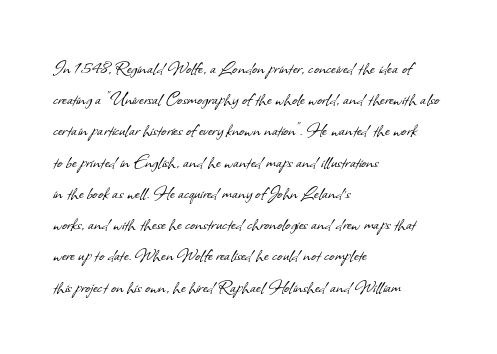
{"bold": "no", "underline": "no", "align": "left", "line_spacing": "normal", "line_spacing_ratio": 1.42, "letter_spacing": "normal", "letter_spacing_em": 0.0, "glyph_px": 22}
